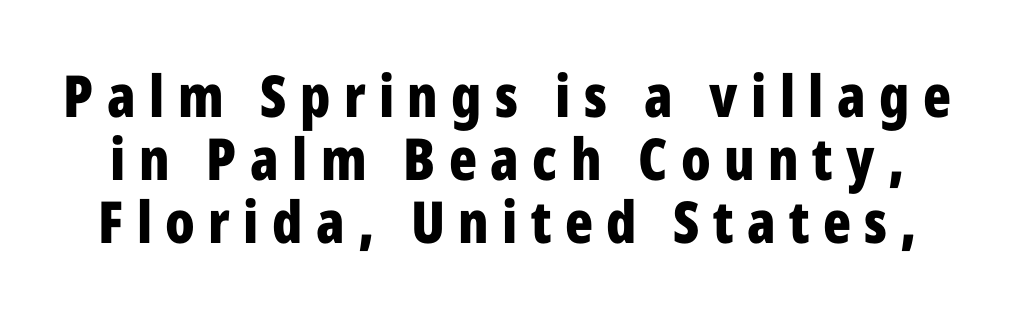
The letters stand upright; this is a roman face. The rendering uses natural spacing where letterforms have individual widths. Look at the tracking — it's clearly loosened, letters drifting apart. Compared with an ordinary text face, these strokes are far heavier — a full bold. A sans-serif font was chosen for this passage. Closely set lines give the paragraph a compact silhouette.
